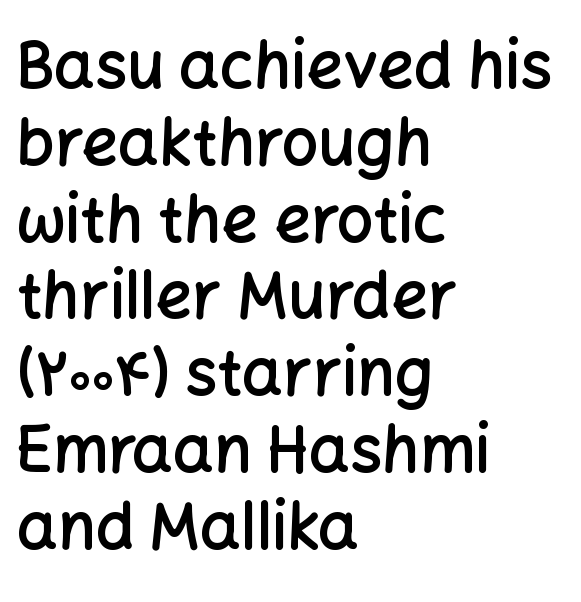
Q: Is the text bold? A: Semi-bold.
Q: Is the text italic (slanted)? A: No, it is upright.
Q: Is the typeface a serif or a sans-serif typeface? A: Sans-serif.
Q: Is the text underlined? A: No.
Q: How is the paragraph aligned? A: Left-aligned.
Q: Is the spacing between letters normal or unusually wide? A: Normal.
Q: Width (condensed, normal, or wide)? A: Normal.
Q: Stroke contrast? A: Low.
Q: x-height? A: Medium.
Q: Monospaced? A: No.
